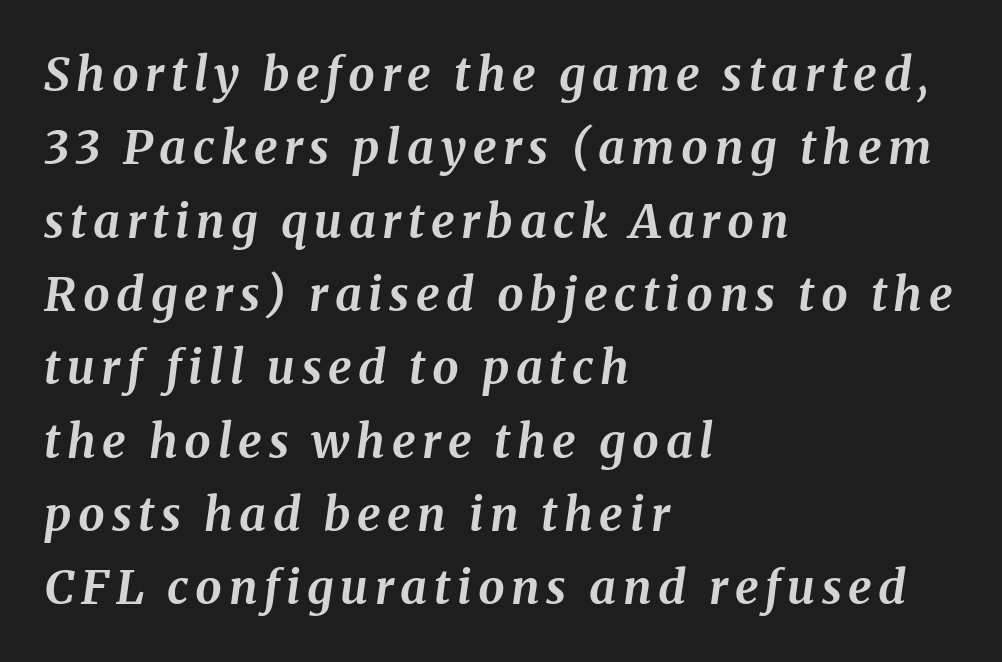
The image shows 47 px bold type, italic (leaning right); set left-aligned, normal line spacing (1.56x), not underlined; medium stroke contrast and a medium x-height.
